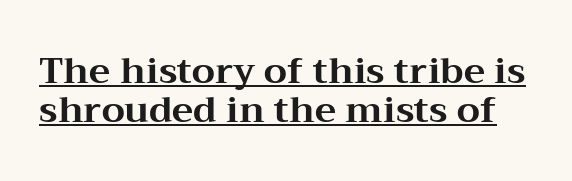
The image shows 36 px bold, wide serif type, upright; set tight line spacing (1.08x), normal letter spacing, underlined; medium stroke contrast and a medium x-height.
